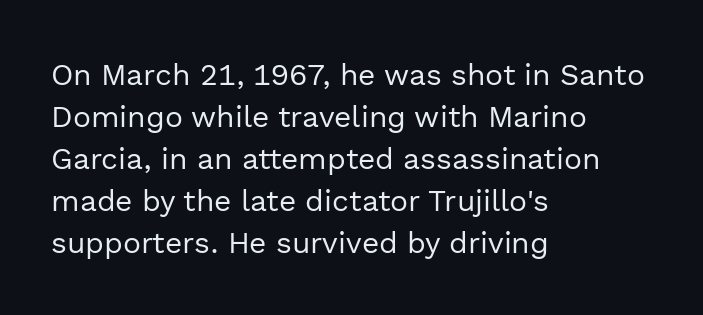
Q: Is the text bold? A: No.
Q: Is the text italic (slanted)? A: No, it is upright.
Q: Is the typeface a serif or a sans-serif typeface? A: Sans-serif.
Q: Is the text underlined? A: No.
Q: How is the paragraph aligned? A: Left-aligned.
Q: Is the spacing between letters normal or unusually wide? A: Normal.
Q: Is the spacing between lines tight, normal or loose? A: Normal.
Q: Width (condensed, normal, or wide)? A: Normal.
Q: x-height? A: Medium.
Q: Monospaced? A: No.
